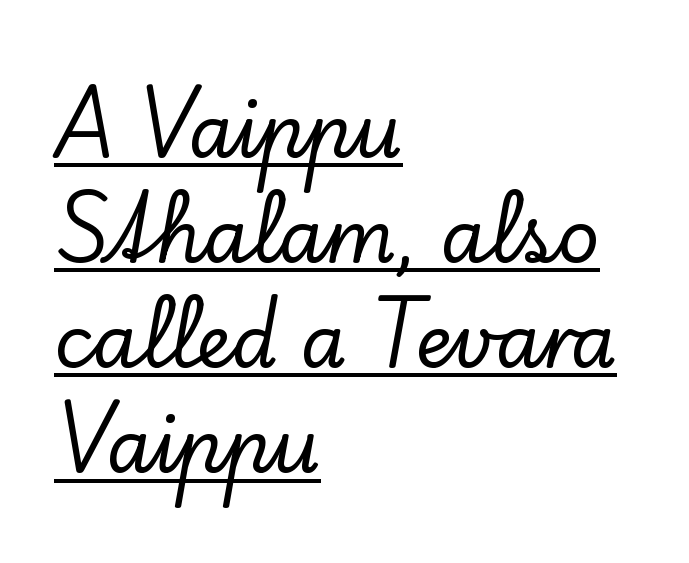
The image shows 73 px serif type; set left-aligned, normal line spacing (1.44x), normal letter spacing, underlined; low stroke contrast and a small x-height.
